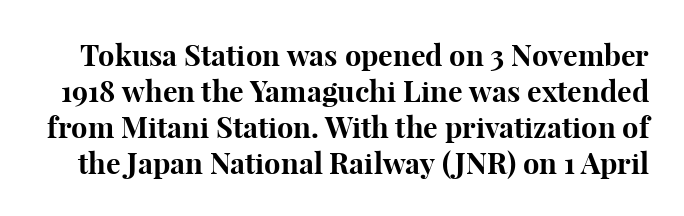
Q: Is the text bold? A: Yes.
Q: Is the text italic (slanted)? A: No, it is upright.
Q: Is the typeface a serif or a sans-serif typeface? A: Serif.
Q: Is the text underlined? A: No.
Q: Is the spacing between letters normal or unusually wide? A: Normal.
Q: Width (condensed, normal, or wide)? A: Normal.
Q: Stroke contrast? A: High.
Q: x-height? A: Medium.
Q: Monospaced? A: No.
